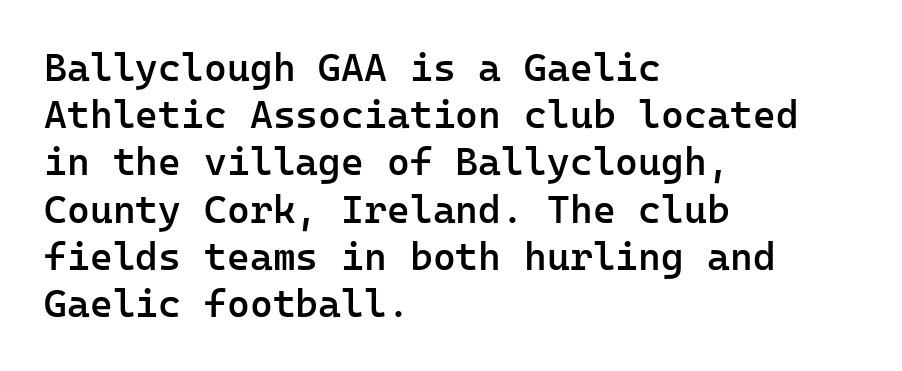
What stands out about the letter spacing? Nothing — it is the standard amount. This sample is left-justified, so line endings fall wherever the words run out. The baseline area is clear. The font's upright variant was chosen for this text. Heft: intermediate — a semibold. Font category for this specimen: sans-serif.
